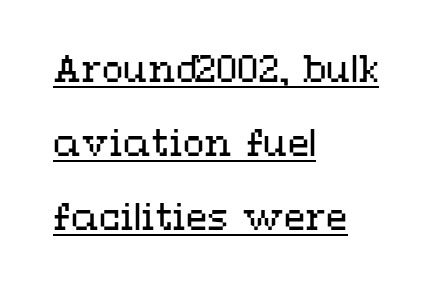
The image shows 35 px regular-weight, wide type, upright; set left-aligned, loose line spacing (2.12x), normal letter spacing, underlined; medium stroke contrast and a medium x-height.
